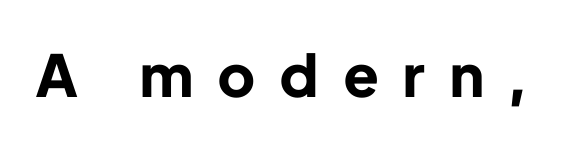
{"serif": "no", "italic": "no", "bold": "yes", "weight": "bold", "width": "normal", "stroke_contrast": "low", "x_height": "medium", "monospaced": "no", "underline": "no", "letter_spacing": "wide", "letter_spacing_em": 0.44, "glyph_px": 58}
